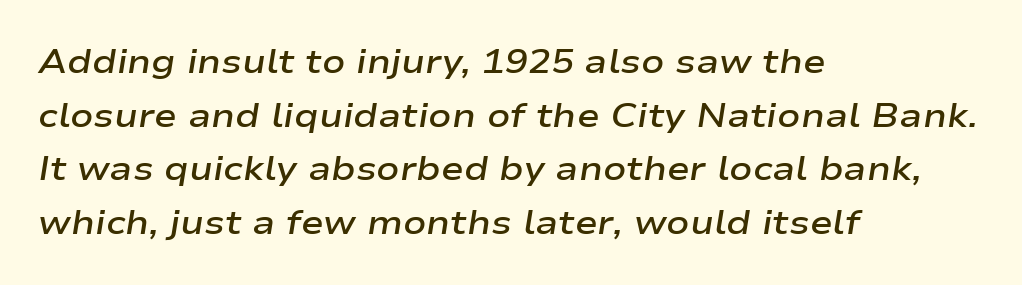
The image shows 34 px semibold, wide type, italic (leaning right); set left-aligned, normal line spacing (1.58x), normal letter spacing, not underlined; low stroke contrast and a medium x-height.
